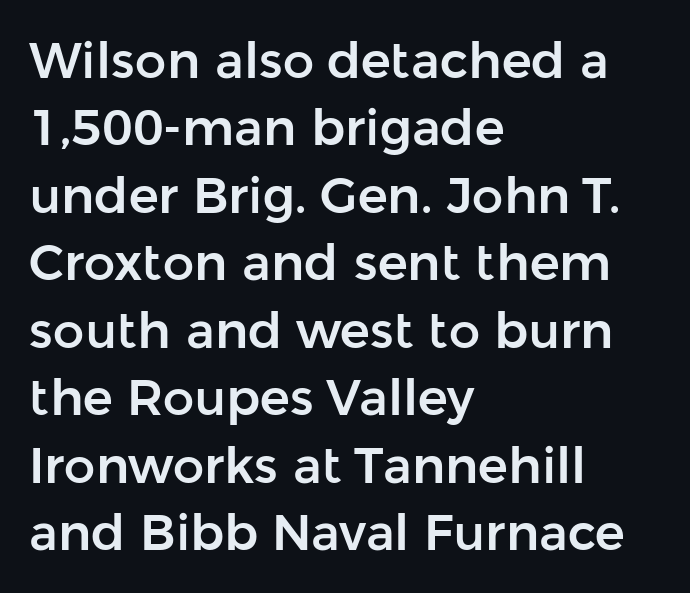
Q: Is the text italic (slanted)? A: No, it is upright.
Q: Is the typeface a serif or a sans-serif typeface? A: Sans-serif.
Q: Is the text underlined? A: No.
Q: How is the paragraph aligned? A: Left-aligned.
Q: Is the spacing between letters normal or unusually wide? A: Normal.
Q: Is the spacing between lines tight, normal or loose? A: Normal.
Q: Width (condensed, normal, or wide)? A: Normal.
Q: Stroke contrast? A: Low.
Q: x-height? A: Medium.
Q: Monospaced? A: No.
